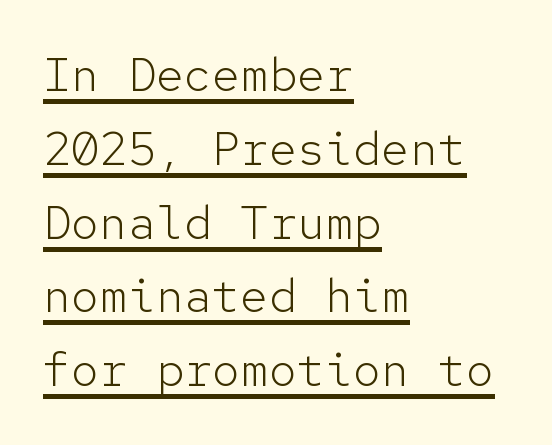
A normal amount of white space separates one row of letters from the next. Which margin do the lines hug? The left one — the right edge is uneven. A typographer would call this underscored text. The letters march in equal steps, a hallmark of fixed-pitch type. Students, note that the glyphs here touch the page at normal intervals. Upright lettering throughout.
